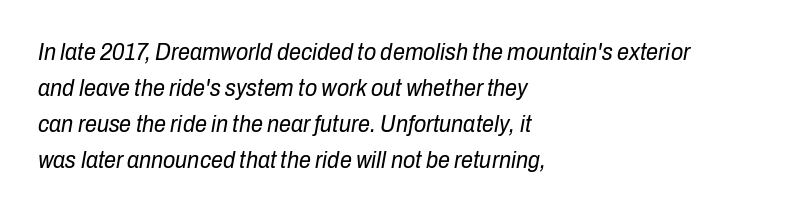
This sample uses plain, unmodified letter spacing. The text carries the slant typical of an italic or oblique font. Caption: face not bold, strokes unweighted. Descenders hang freely into open space. The passage is arranged the way most books set body copy — flush left. If you measured baseline to baseline, you'd find a middling distance.
